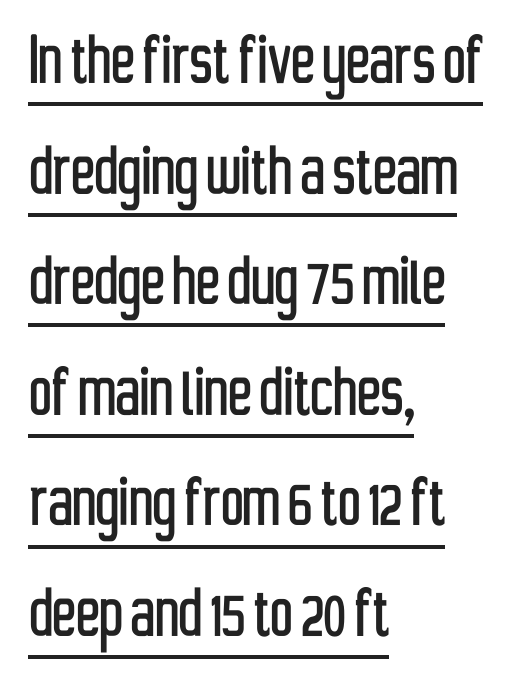
The passage shown is underscored from start to finish. The compositor pushed each line to the left boundary. The horizontal fit of the characters is conventional and even. The type family on display is of the sans-serif kind.
